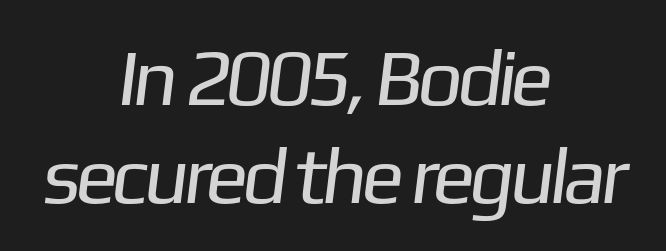
{"serif": "no", "bold": "no", "weight": "regular", "width": "normal", "stroke_contrast": "low", "x_height": "medium", "monospaced": "no", "underline": "no", "align": "center", "line_spacing_ratio": 1.22, "letter_spacing": "normal", "letter_spacing_em": 0.0, "glyph_px": 80}
